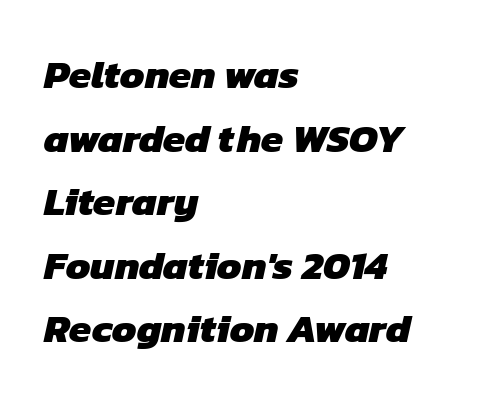
Q: Is the text bold? A: Yes.
Q: Is the typeface a serif or a sans-serif typeface? A: Sans-serif.
Q: Is the text underlined? A: No.
Q: How is the paragraph aligned? A: Left-aligned.
Q: Is the spacing between letters normal or unusually wide? A: Normal.
Q: Is the spacing between lines tight, normal or loose? A: Normal.
Q: Width (condensed, normal, or wide)? A: Normal.
Q: Stroke contrast? A: Low.
Q: x-height? A: Medium.
Q: Monospaced? A: No.
